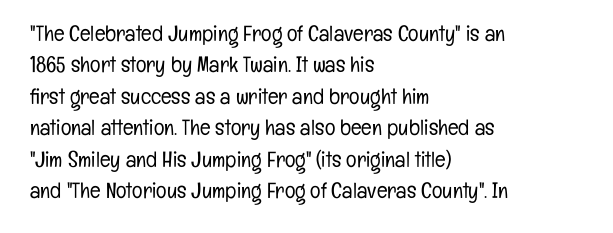
Q: Is the text bold? A: No.
Q: Is the text italic (slanted)? A: No, it is upright.
Q: Is the text underlined? A: No.
Q: How is the paragraph aligned? A: Left-aligned.
Q: Is the spacing between letters normal or unusually wide? A: Normal.
Q: Is the spacing between lines tight, normal or loose? A: Normal.
